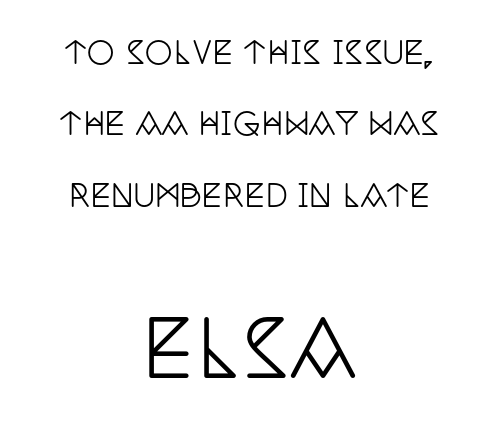
{"serif": "yes", "italic": "no", "width": "condensed", "stroke_contrast": "low", "x_height": "large", "monospaced": "no", "underline": "no", "align": "center", "line_spacing": "loose", "line_spacing_ratio": 2.3, "letter_spacing": "normal", "letter_spacing_em": 0.0, "larger_block": "second", "size_ratio": 2.48, "glyph_px": 77}
